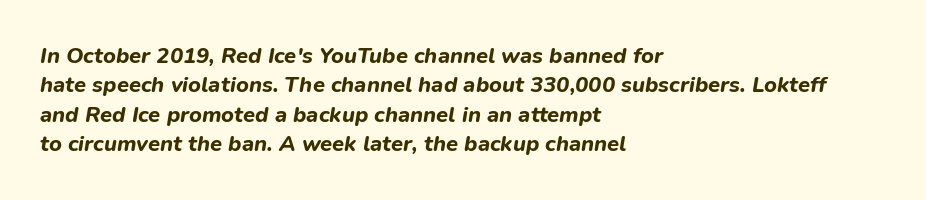
Vertically, the passage feels balanced, rows spaced as you'd expect. Compared with ordinary roman type, these characters are visibly tilted. One-word summary of the alignment: left. Strokes here are thick enough to call this a true bold. You could call the tracking neutral — neither tight nor loose. The glyphs are unaccompanied by any horizontal stroke below them.
